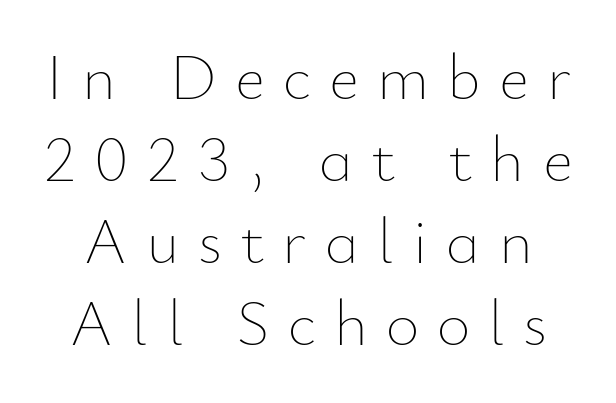
Looks like regular typesetting: each glyph gets only the width it needs. The rendering uses a moderate line-height, typical for paragraphs. A quiet, ordinary-to-light weight characterises the typeface. What stands out about the letter spacing? Its width — letters are far apart. The font's upright variant was chosen for this text.
